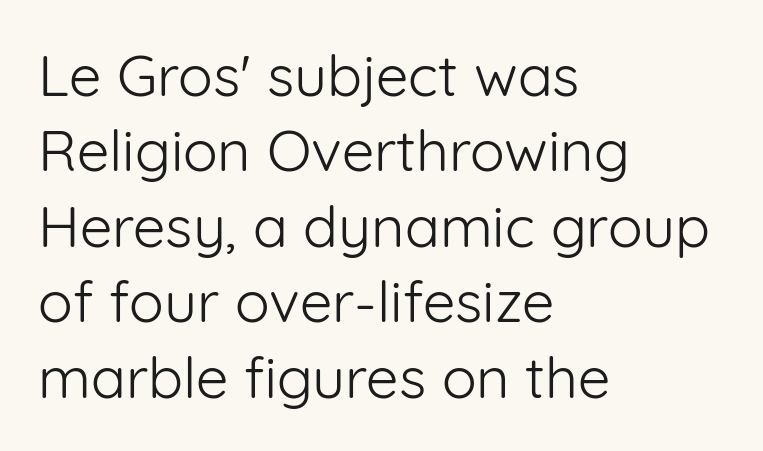
The image shows 58 px light sans-serif type, upright; set left-aligned, normal line spacing (1.3x), normal letter spacing, not underlined; low stroke contrast and a medium x-height.
